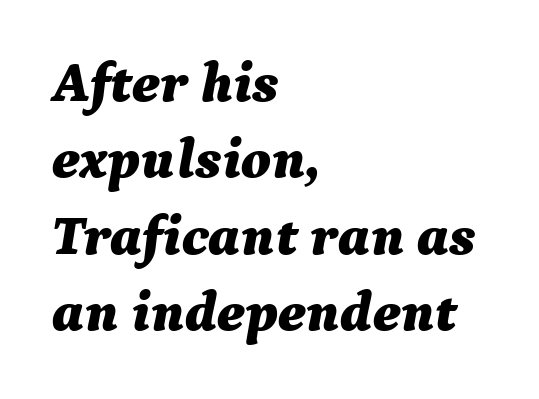
Stroke thickness is high; the sample reads as a true bold. The space between consecutive lines is moderate. Does the copy run flush right? No — it runs flush left. Honestly, the letter spacing is just normal — you wouldn't notice it. Is this a fixed-width face? No — the glyphs have proportional, varying widths.
